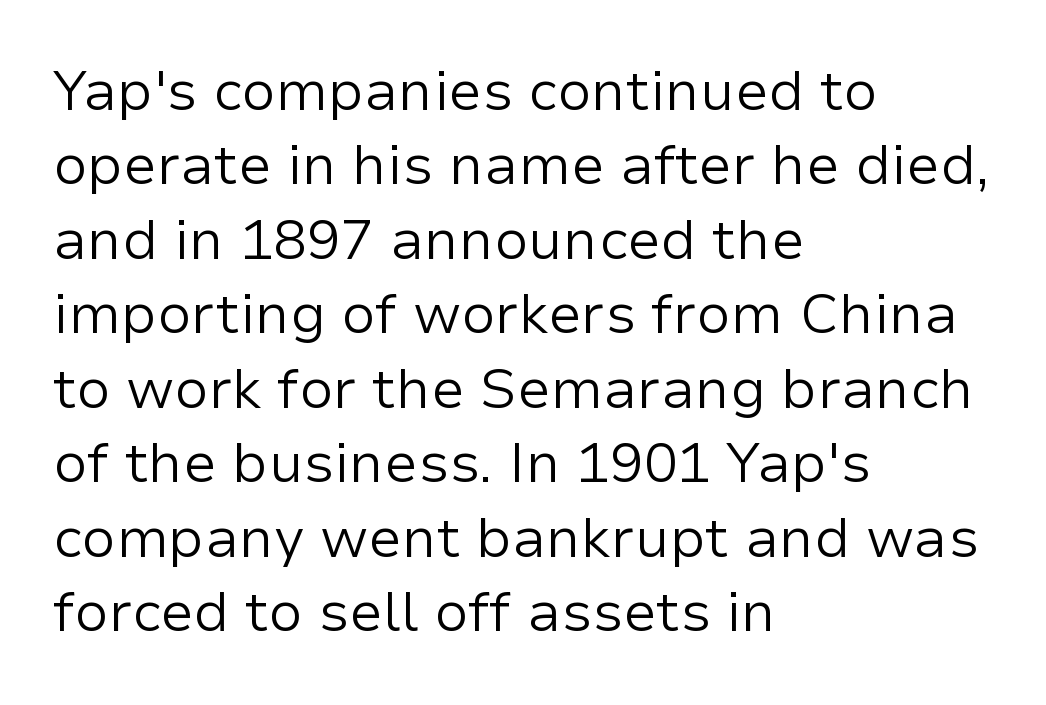
The image shows 56 px regular-weight sans-serif type, upright; set left-aligned, normal line spacing (1.33x), normal letter spacing, not underlined; low stroke contrast and a medium x-height.
